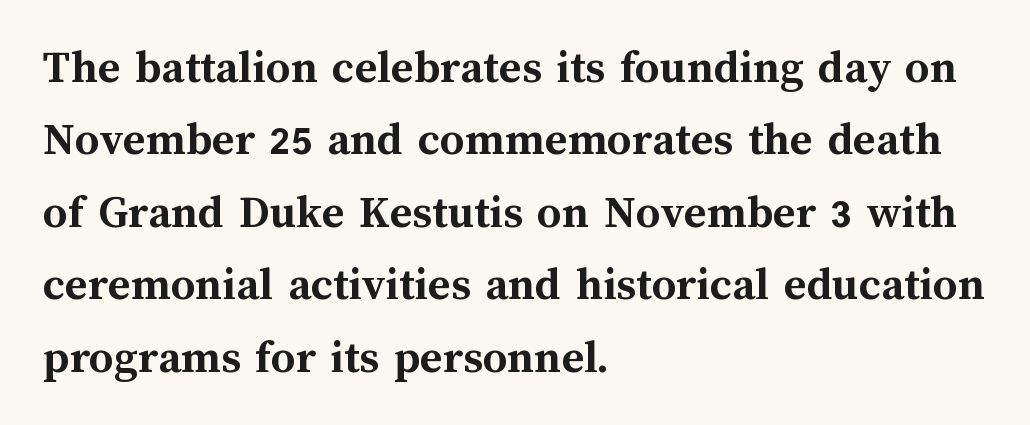
When letters stand straight like this, we call the style roman or upright. Beneath every word, the page is bare. Proportional: the letters do not fall into vertical columns. Does the copy run flush right? No — it runs flush left. Baseline-to-baseline distance is the conventional proportion of letter height.
